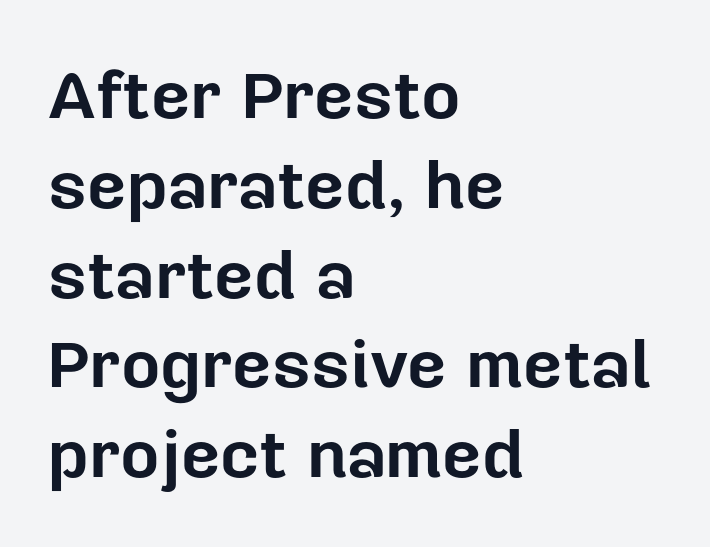
{"serif": "no", "italic": "no", "bold": "yes", "weight": "bold", "width": "normal", "stroke_contrast": "low", "x_height": "medium", "monospaced": "no", "underline": "no", "align": "left", "line_spacing": "normal", "line_spacing_ratio": 1.32, "letter_spacing": "normal", "letter_spacing_em": 0.0, "glyph_px": 68}
